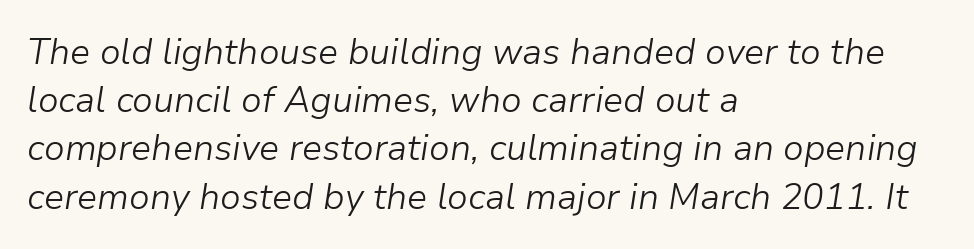
The image shows 36 px light type, italic (leaning right); set left-aligned, normal line spacing (1.34x), normal letter spacing, not underlined; low stroke contrast and a medium x-height.
